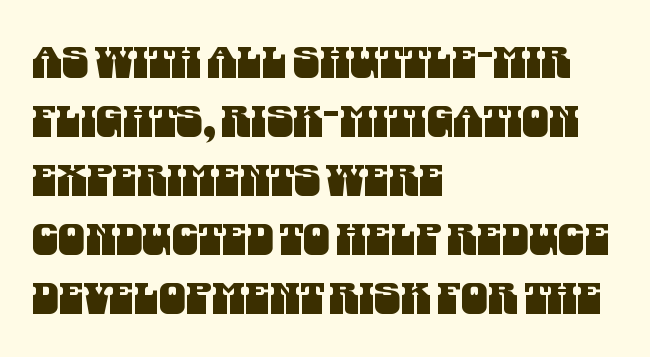
The image shows 43 px condensed sans-serif type; set left-aligned, normal line spacing (1.37x), normal letter spacing, not underlined; medium stroke contrast and a large x-height.
